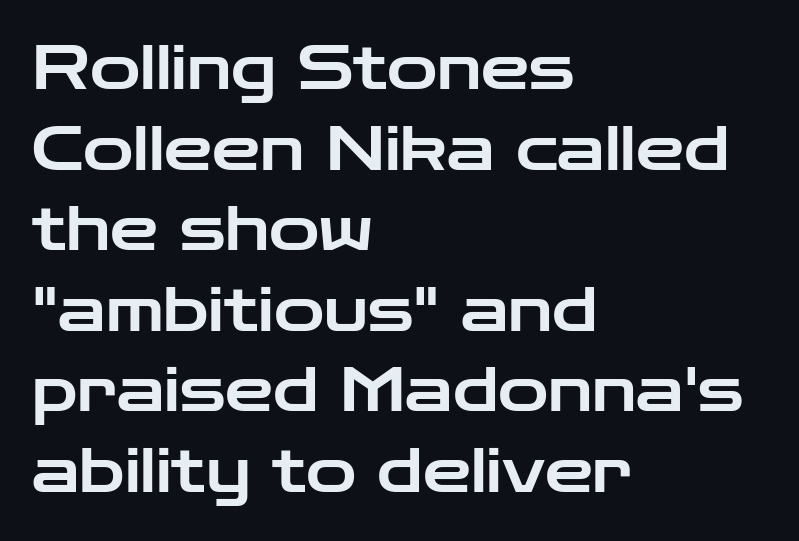
Leading matches the norm, producing a regular column. Is the letter spacing exaggerated? No — it looks like the ordinary default. Nobody drew a line under any word here. Quick note: not italic, upright. Looks like regular typesetting: each glyph gets only the width it needs.
